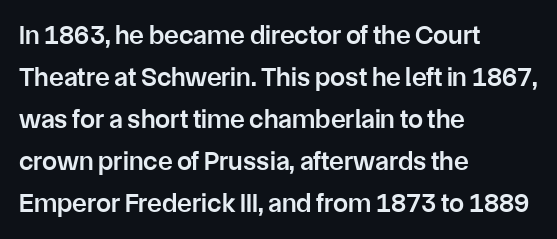
{"italic": "no", "bold": "semi", "underline": "no", "align": "left", "line_spacing": "normal", "line_spacing_ratio": 1.56, "letter_spacing": "normal", "letter_spacing_em": 0.0, "glyph_px": 27}
